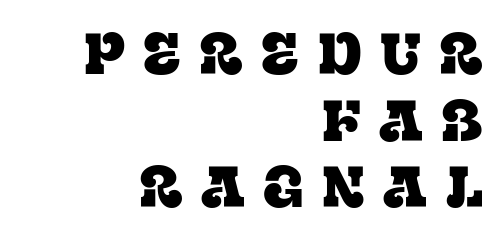
The image shows 58 px serif type, upright; set right-aligned, tight line spacing (1.15x), unusually wide letter spacing (+0.32 em), not underlined; low stroke contrast and a large x-height.
